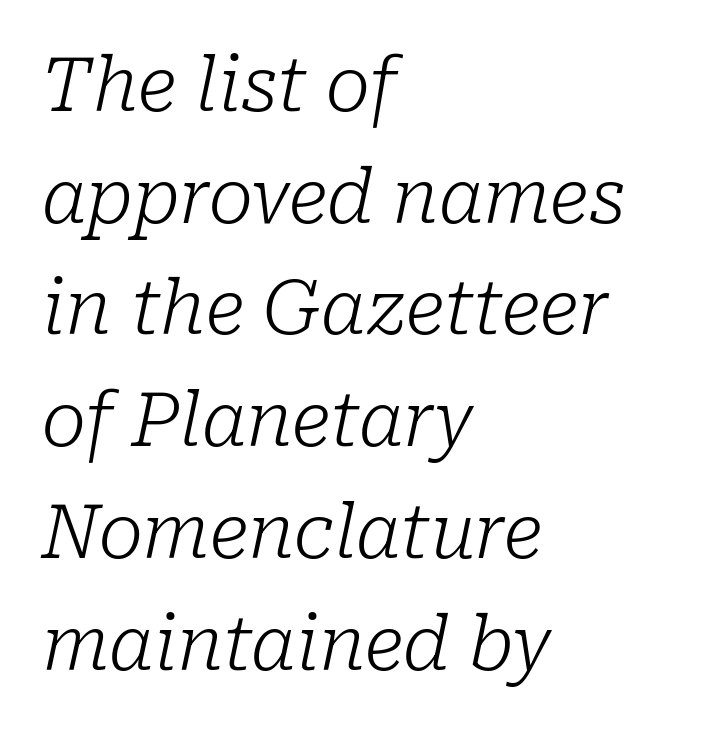
Stem width sits at or under what a default text font uses. The rendering applies a slant to the glyphs. Each word holds together tightly as a unit, with standard inter-letter gaps. Here the designer chose a conventional face with non-uniform glyph widths. The paragraph shown leans on its left margin.
